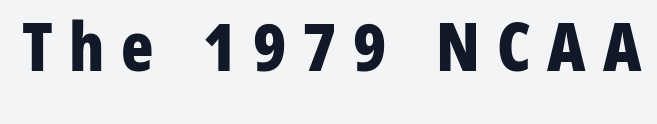
Typographic density is high because the face is bold. Words float on clear page, feet unadorned. Proportional: the letters do not fall into vertical columns. Quick note: not italic, upright.
